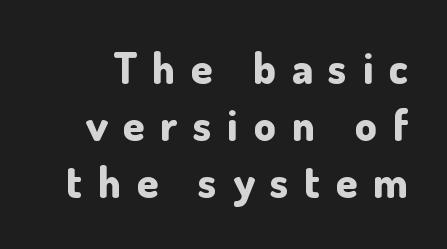
Spacing verdict: proportional, widths tailored to each character. Is this a sans? Yes — the strokes have no serifs. Notice how descenders clear the ascenders below comfortably — that's standard leading. Designer's note — italics off, roman on.
